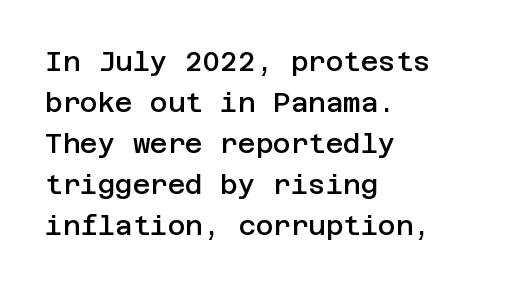
{"italic": "no", "bold": "semi", "underline": "no", "align": "left", "line_spacing": "normal", "line_spacing_ratio": 1.52, "letter_spacing": "normal", "letter_spacing_em": 0.0, "glyph_px": 27}
